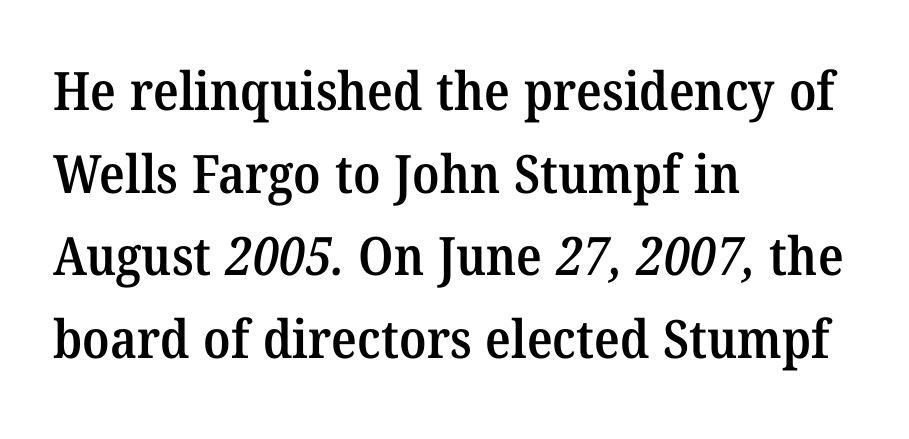
Q: Is the text bold? A: Semi-bold.
Q: Is the typeface a serif or a sans-serif typeface? A: Serif.
Q: Is the text underlined? A: No.
Q: How is the paragraph aligned? A: Left-aligned.
Q: Is the spacing between letters normal or unusually wide? A: Normal.
Q: Is the spacing between lines tight, normal or loose? A: Normal.
Q: Width (condensed, normal, or wide)? A: Normal.
Q: Stroke contrast? A: Medium.
Q: x-height? A: Medium.
Q: Monospaced? A: No.
